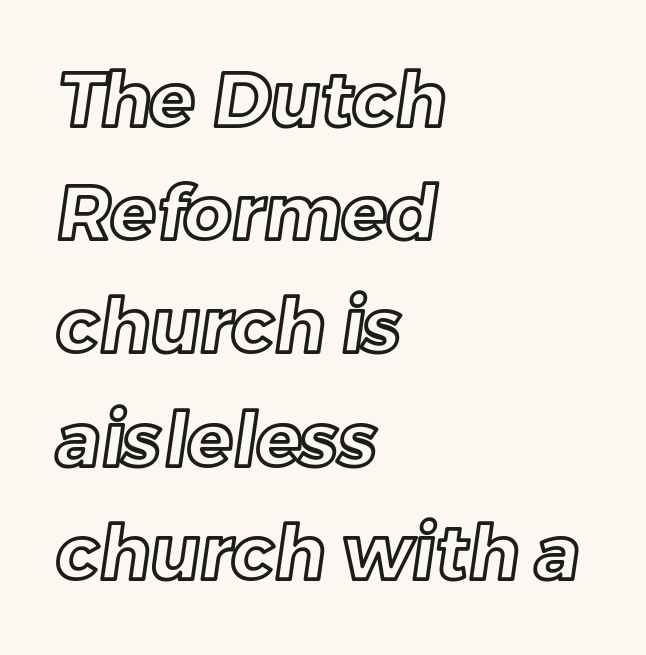
Q: Is the text underlined? A: No.
Q: How is the paragraph aligned? A: Left-aligned.
Q: Is the spacing between letters normal or unusually wide? A: Normal.
Q: Is the spacing between lines tight, normal or loose? A: Normal.
Q: Width (condensed, normal, or wide)? A: Normal.
Q: x-height? A: Medium.
Q: Monospaced? A: No.
